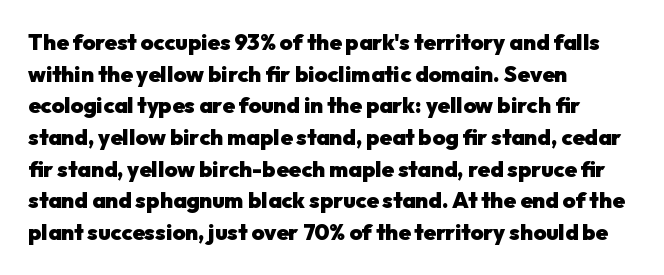
The image shows 22 px bold type, upright; set left-aligned, normal line spacing (1.44x), normal letter spacing, not underlined.
